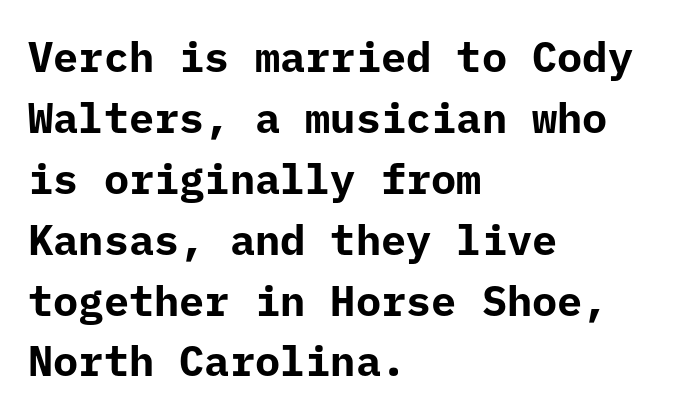
The image shows 42 px bold sans-serif type, upright, monospaced; set left-aligned, normal line spacing (1.45x), normal letter spacing, not underlined; low stroke contrast and a medium x-height.
